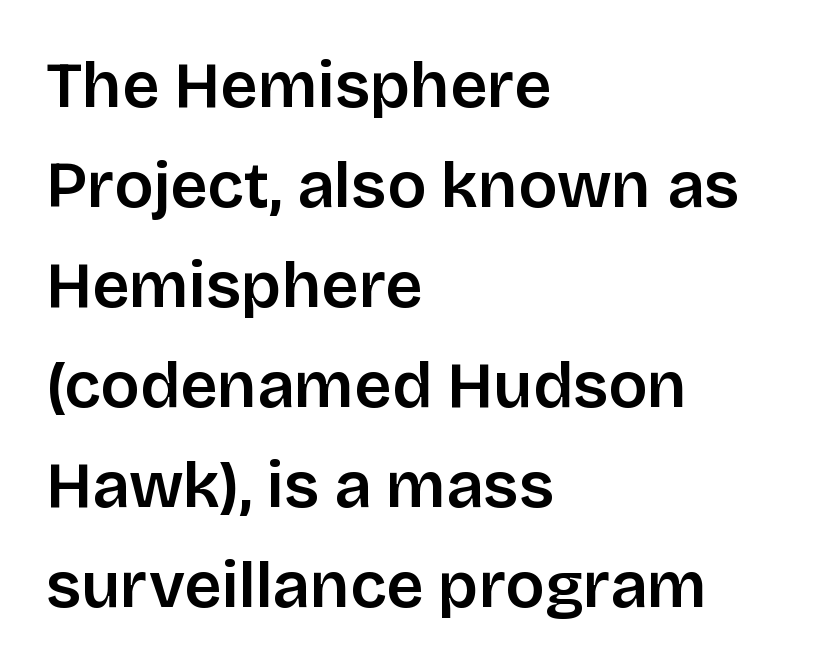
The image shows 65 px sans-serif type, upright; set left-aligned, normal line spacing (1.54x), normal letter spacing, not underlined; low stroke contrast and a large x-height.
